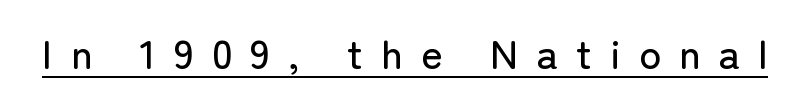
The image shows 41 px sans-serif type, upright; set unusually wide letter spacing (+0.44 em), underlined; low stroke contrast and a medium x-height.
